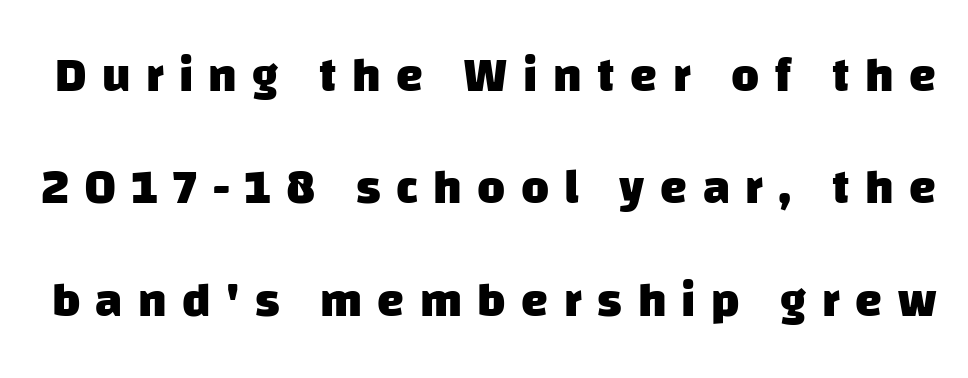
A typesetter would call this proportional, since set widths differ per character. Plain, unruled lines of type. Compared with typical body copy, the letter spacing here is much looser. Summary of weight: heavy, a full bold. Whoever set this chose breathing room over compactness in the vertical rhythm.
